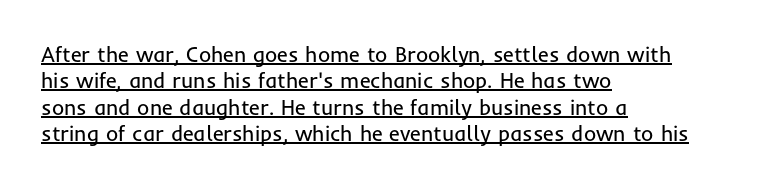
Q: Is the text bold? A: No.
Q: Is the text italic (slanted)? A: No, it is upright.
Q: Is the text underlined? A: Yes.
Q: How is the paragraph aligned? A: Left-aligned.
Q: Is the spacing between letters normal or unusually wide? A: Normal.
Q: Is the spacing between lines tight, normal or loose? A: Normal.
